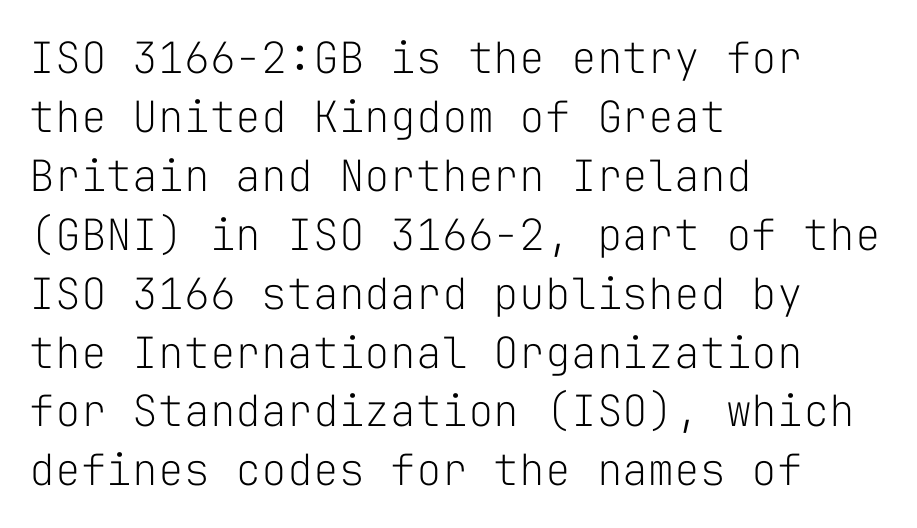
Q: Is the text bold? A: No.
Q: Is the text italic (slanted)? A: No, it is upright.
Q: Is the typeface a serif or a sans-serif typeface? A: Sans-serif.
Q: Is the text underlined? A: No.
Q: How is the paragraph aligned? A: Left-aligned.
Q: Is the spacing between letters normal or unusually wide? A: Normal.
Q: Is the spacing between lines tight, normal or loose? A: Normal.
Q: Width (condensed, normal, or wide)? A: Normal.
Q: Stroke contrast? A: Low.
Q: x-height? A: Medium.
Q: Monospaced? A: Yes.
